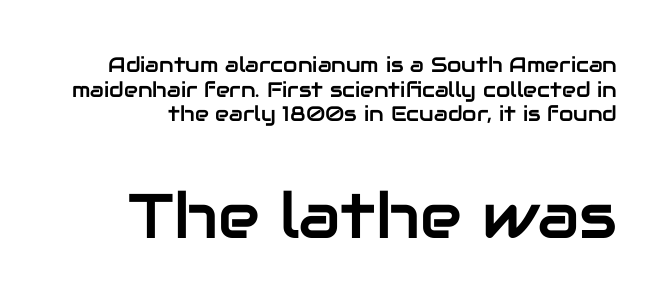
Character widths vary here, with narrow letters taking less room than wide ones. Observe the absence of serifs on each vertical stroke in this sample. The lettering stays uniformly vertical, giving the passage a roman look. The designer gave the closing block more size than the opening block. This rendering features lettering with no underline. Standard letterfit; no display-style spreading of the glyphs.
